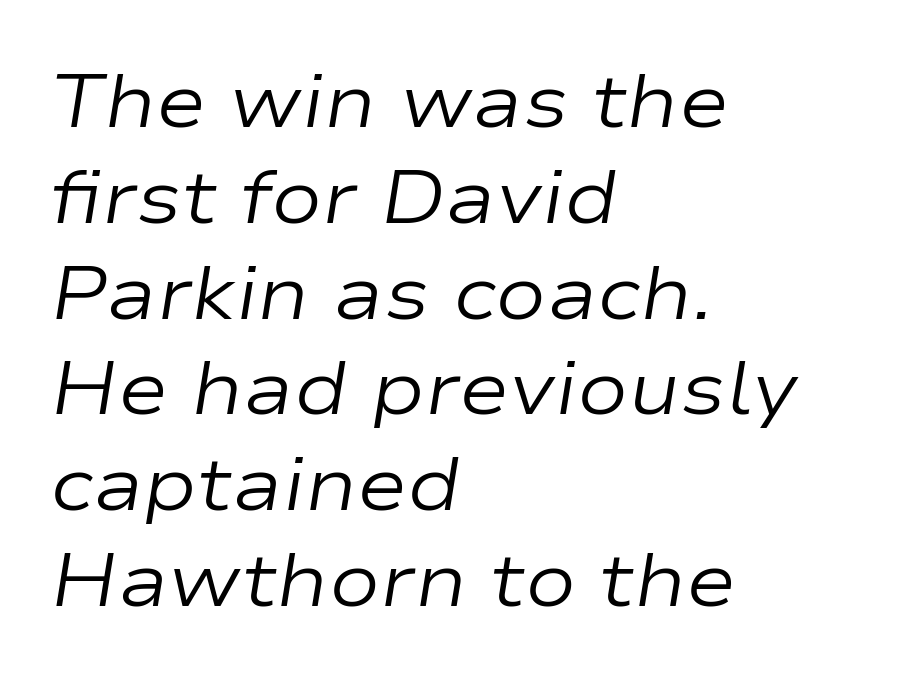
Leading matches the norm, producing a regular column. Tall strokes in this sample are angled rather than plumb. Proportional: the letters do not fall into vertical columns. The typeface has the unassuming heft of standard copy or less. Nothing unusual about the tracking: characters are spaced as the font intends. Check under the words: just untouched page.
